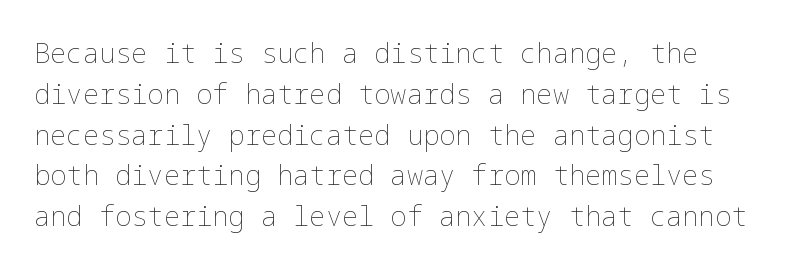
The image shows 27 px text type, upright; set left-aligned, normal line spacing (1.51x), normal letter spacing, not underlined.
